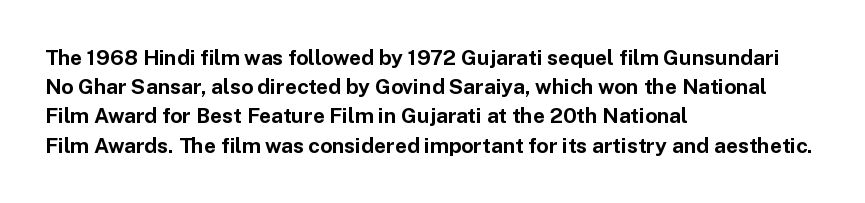
When letters stand straight like this, we call the style roman or upright. Line starts are locked; line ends wander. Quick note: underline off. Words appear dense and cohesive because spacing is normal. A normal amount of white space separates one row of letters from the next.
